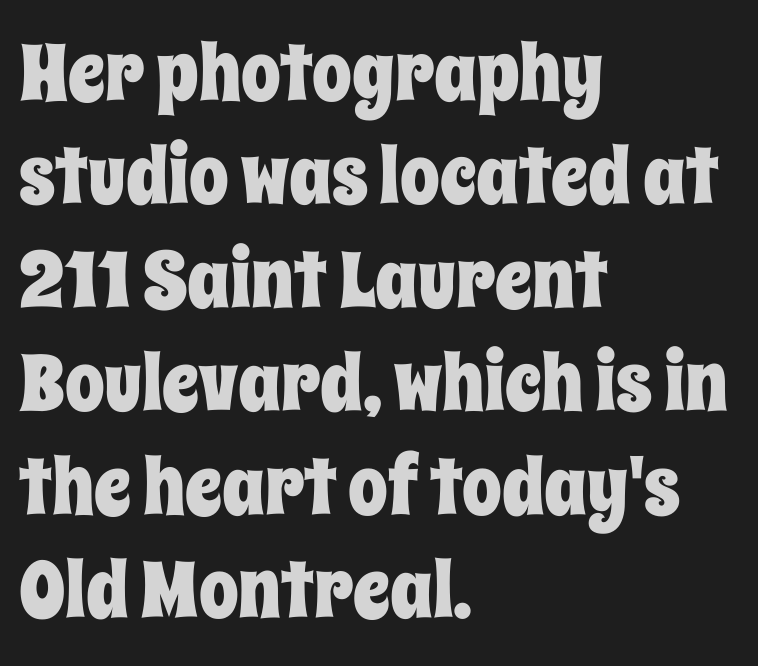
Q: Is the text italic (slanted)? A: No, it is upright.
Q: Is the text underlined? A: No.
Q: How is the paragraph aligned? A: Left-aligned.
Q: Is the spacing between letters normal or unusually wide? A: Normal.
Q: Is the spacing between lines tight, normal or loose? A: Normal.
Q: Width (condensed, normal, or wide)? A: Condensed.
Q: Stroke contrast? A: Low.
Q: x-height? A: Large.
Q: Monospaced? A: No.
